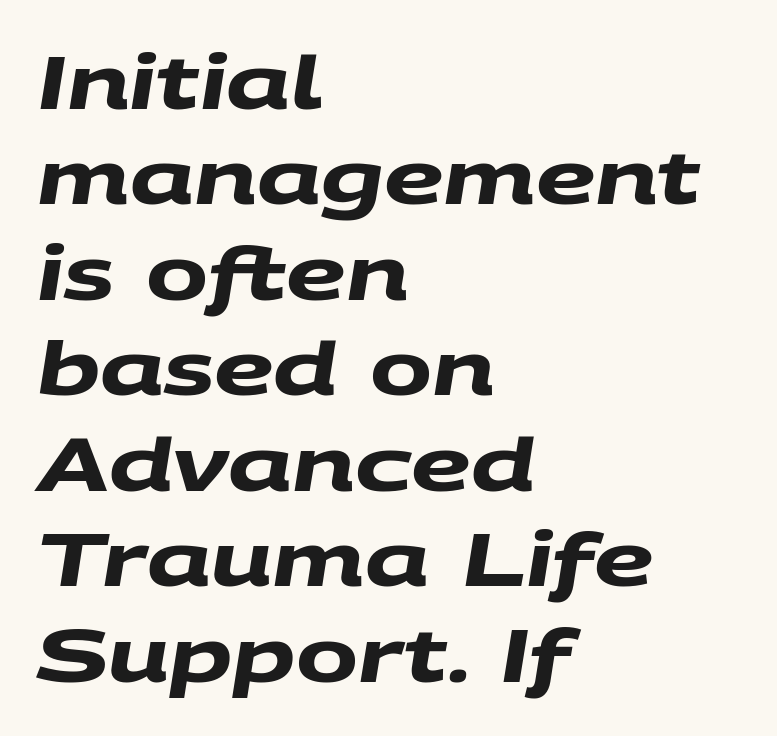
The image shows 74 px heavy, wide sans-serif type; set left-aligned, normal line spacing (1.29x), normal letter spacing, not underlined; medium stroke contrast and a large x-height.
